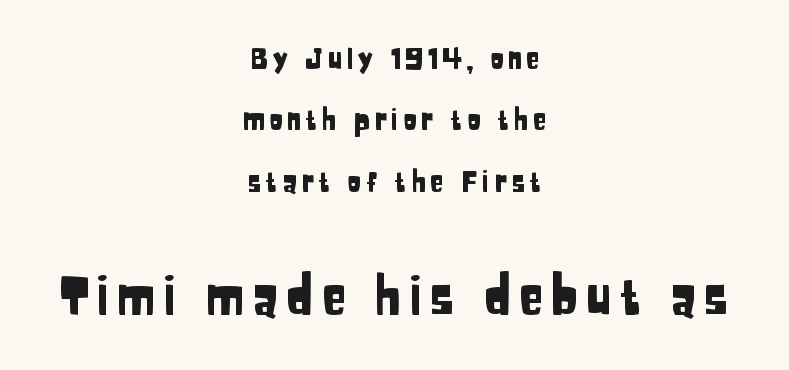
The image shows 51 px condensed sans-serif type, upright; set centered, loose line spacing (2.12x), not underlined; the second (bottom) block is 1.76x larger; low stroke contrast and a large x-height.
